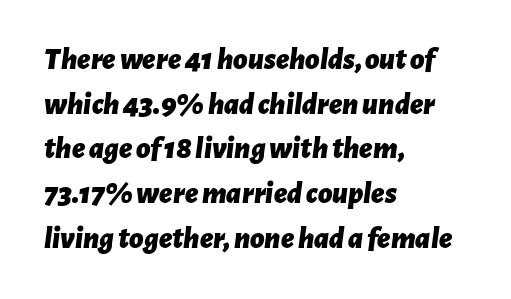
The baseline area is clear. The designer left line spacing at the default. Reading down the block, your eye returns to a fixed left position each line. Honestly, the letter spacing is just normal — you wouldn't notice it. A typesetter would call this proportional, since set widths differ per character. Every character sits at an angle, as italics do.
